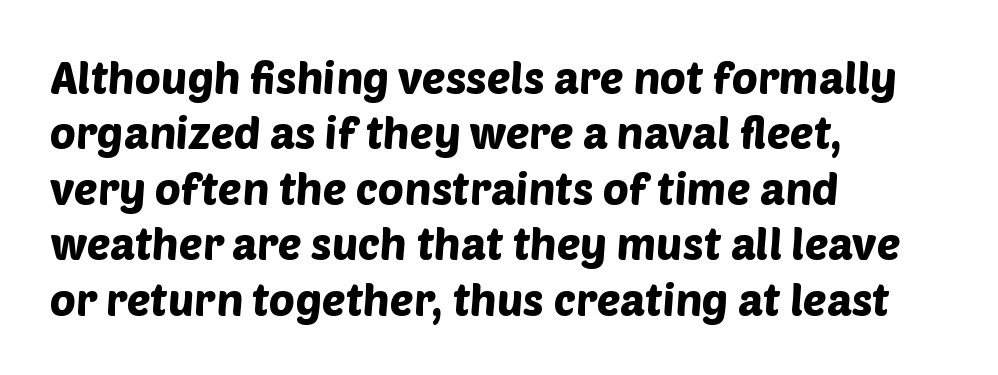
Students, note that the glyphs here touch the page at normal intervals. Leading matches the norm, producing a regular column. Font category for this specimen: sans-serif. Quick note: underline off. The passage shown is typed in a proportional face where columns would drift. Where is the straight margin? On the left.
